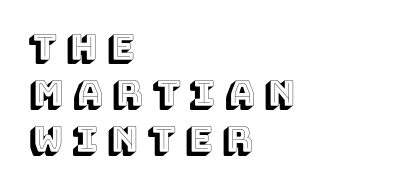
The strip under each line holds only bare page. Think of a printed novel: that variable character pitch is what you see here. Is the block centered? No — it sits flush against the left margin. Normally led — the rows are evenly, conventionally spaced. You could only call the tracking loose — the letters float apart. Rendered with straight, roman letterforms.
